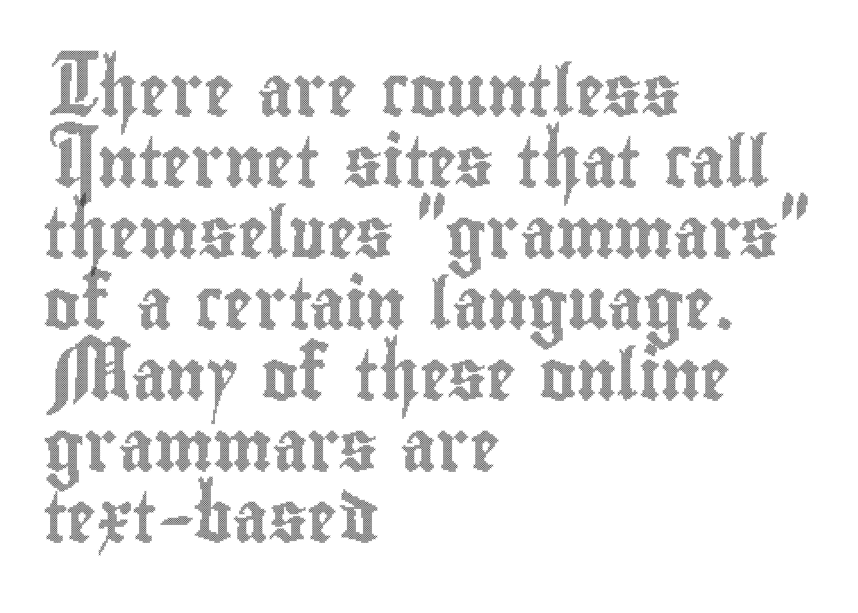
Q: Is the text italic (slanted)? A: No, it is upright.
Q: Is the text underlined? A: No.
Q: How is the paragraph aligned? A: Left-aligned.
Q: Is the spacing between letters normal or unusually wide? A: Normal.
Q: Is the spacing between lines tight, normal or loose? A: Normal.
Q: Width (condensed, normal, or wide)? A: Condensed.
Q: x-height? A: Small.
Q: Monospaced? A: No.
